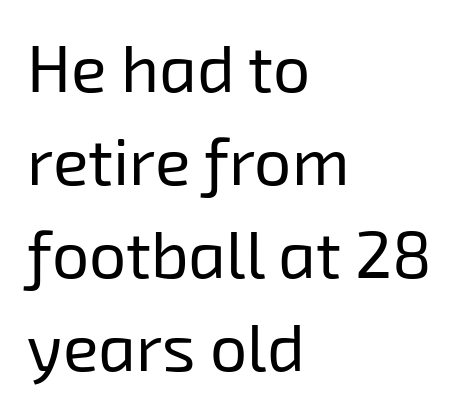
{"serif": "no", "bold": "no", "weight": "regular", "width": "normal", "stroke_contrast": "low", "x_height": "medium", "monospaced": "no", "underline": "no", "align": "left", "line_spacing": "normal", "line_spacing_ratio": 1.41, "letter_spacing": "normal", "letter_spacing_em": 0.0, "glyph_px": 66}
